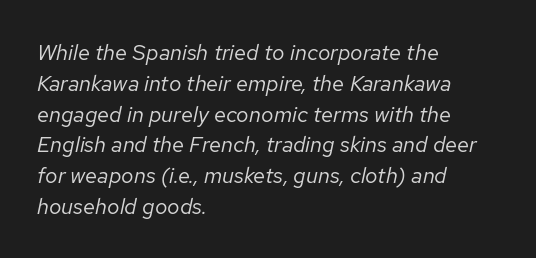
The image shows 22 px text type, italic (leaning right); set left-aligned, normal line spacing (1.4x), normal letter spacing, not underlined.
